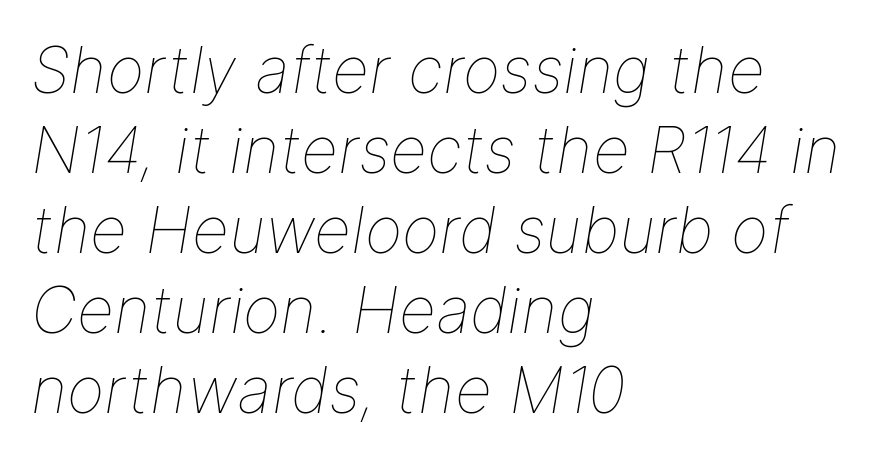
Q: Is the text bold? A: No.
Q: Is the text italic (slanted)? A: Yes, it leans right by about 9 degrees.
Q: Is the text underlined? A: No.
Q: How is the paragraph aligned? A: Left-aligned.
Q: Is the spacing between letters normal or unusually wide? A: Normal.
Q: Is the spacing between lines tight, normal or loose? A: Normal.
Q: Width (condensed, normal, or wide)? A: Normal.
Q: Stroke contrast? A: Low.
Q: x-height? A: Medium.
Q: Monospaced? A: No.
